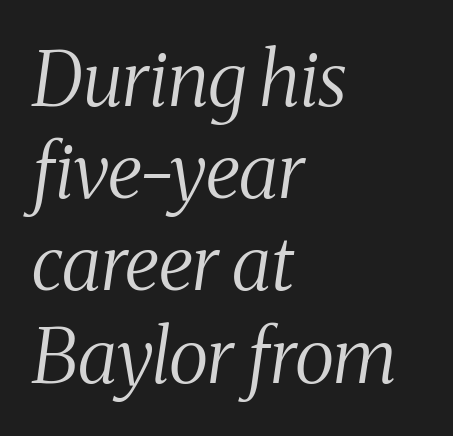
Q: Is the text bold? A: No.
Q: Is the text italic (slanted)? A: Yes, it leans right by about 8 degrees.
Q: Is the typeface a serif or a sans-serif typeface? A: Serif.
Q: Is the text underlined? A: No.
Q: How is the paragraph aligned? A: Left-aligned.
Q: Is the spacing between letters normal or unusually wide? A: Normal.
Q: Width (condensed, normal, or wide)? A: Condensed.
Q: Stroke contrast? A: Medium.
Q: x-height? A: Medium.
Q: Monospaced? A: No.
